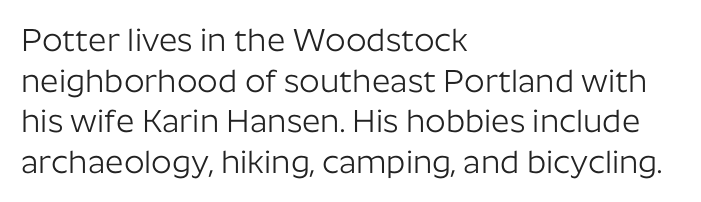
Visually the block forms a straight wall on the left and a jagged coastline on the right. Italic: no, the glyphs are upright roman. Descenders are the only things crossing below the line. Students, observe: this is what conventionally led text looks like. Check where the strokes stop: nothing finishes them off — pure sans. Vertical stems look standard width or narrower in stroke.
